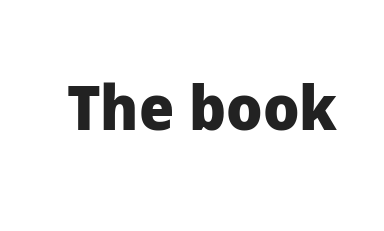
The image shows 62 px heavy sans-serif type, upright; set normal letter spacing, not underlined; low stroke contrast and a medium x-height.
